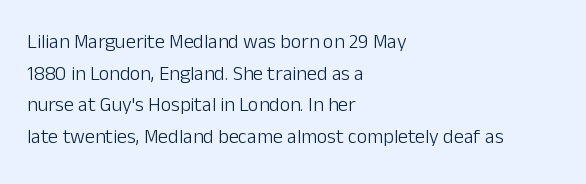
{"italic": "no", "bold": "no", "underline": "no", "align": "left", "line_spacing": "normal", "line_spacing_ratio": 1.58, "letter_spacing": "normal", "letter_spacing_em": 0.0, "glyph_px": 20}
